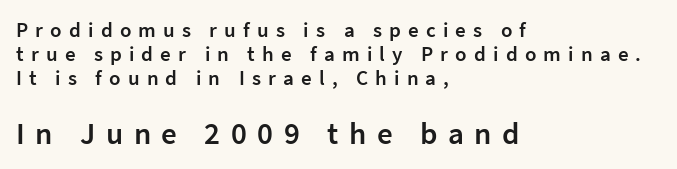
The image shows 31 px semibold sans-serif type, upright; set left-aligned, tight line spacing (1.14x), unusually wide letter spacing (+0.34 em), not underlined; the second (bottom) block is 1.48x larger; low stroke contrast and a medium x-height.
